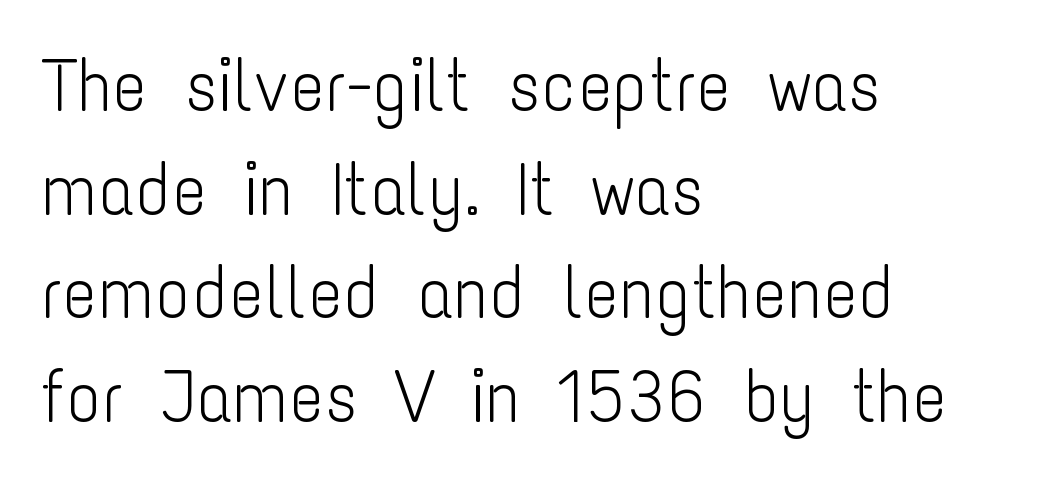
The vertical gap from one line to the next is medium. Ascenders rise straight up at ninety degrees. The rag falls on the right side of this text block. I'd call this a sans setting — the letters go barefoot. Proportional: the letters do not fall into vertical columns. Heft: none added — not bold.
